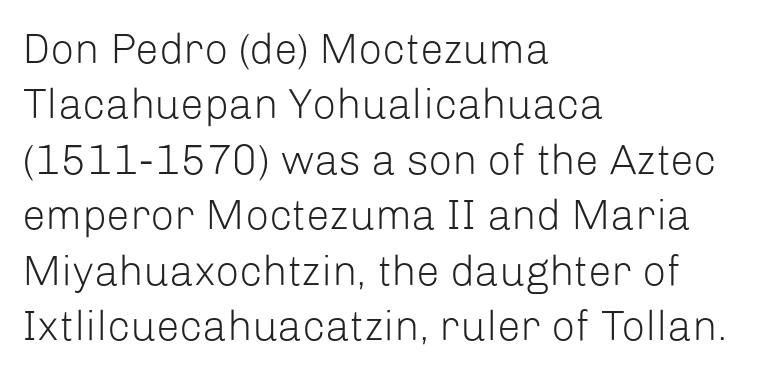
The image shows 42 px light sans-serif type, upright; set left-aligned, normal line spacing (1.32x), normal letter spacing, not underlined; low stroke contrast and a medium x-height.
